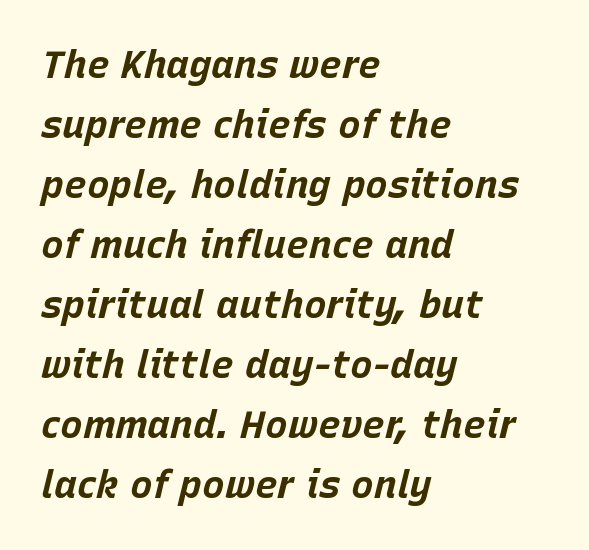
Any mark beneath the type? The region is blank. Italic: yes, the glyphs are oblique. Weight: bold. Does the leading feel generous? No, just average. Casual observation: everything's shoved over to the left.
